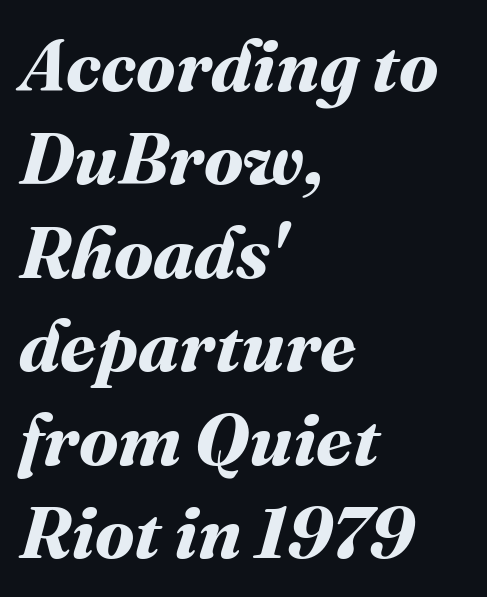
Q: Is the text bold? A: Yes.
Q: Is the text underlined? A: No.
Q: How is the paragraph aligned? A: Left-aligned.
Q: Is the spacing between letters normal or unusually wide? A: Normal.
Q: Is the spacing between lines tight, normal or loose? A: Normal.
Q: Width (condensed, normal, or wide)? A: Normal.
Q: Stroke contrast? A: Medium.
Q: x-height? A: Medium.
Q: Monospaced? A: No.
